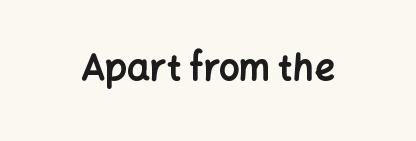
Q: Is the text bold? A: Yes.
Q: Is the text italic (slanted)? A: No, it is upright.
Q: Is the typeface a serif or a sans-serif typeface? A: Sans-serif.
Q: Is the text underlined? A: No.
Q: Is the spacing between letters normal or unusually wide? A: Normal.
Q: Width (condensed, normal, or wide)? A: Normal.
Q: Stroke contrast? A: Low.
Q: x-height? A: Medium.
Q: Monospaced? A: No.
